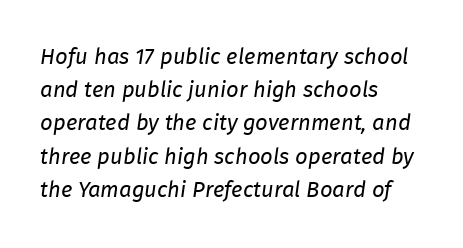
Q: Is the text bold? A: No.
Q: Is the text italic (slanted)? A: Yes, it leans right by about 8 degrees.
Q: Is the text underlined? A: No.
Q: How is the paragraph aligned? A: Left-aligned.
Q: Is the spacing between letters normal or unusually wide? A: Normal.
Q: Is the spacing between lines tight, normal or loose? A: Normal.
